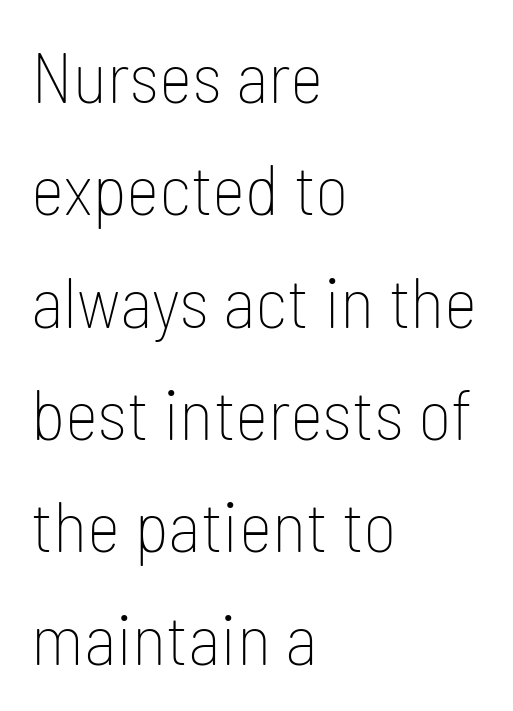
Descenders hang freely into open space. No heavy texture on the line: the type isn't bold. Every row of glyphs begins at an identical x-position on the left. Regarding serifs, this sample does without them. The type sits square on the baseline with zero lean.
